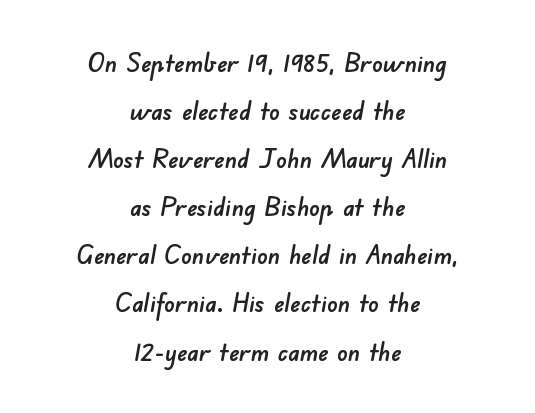
Tracking value appears to be zero — textbook default spacing. A student would call this center alignment; a typographer would say set centered. Rule under the text: the space is simply empty.
